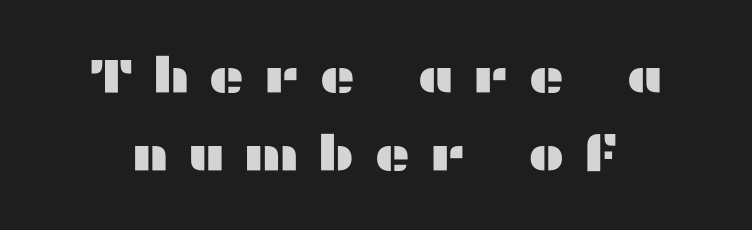
Q: Is the text italic (slanted)? A: No, it is upright.
Q: Is the typeface a serif or a sans-serif typeface? A: Sans-serif.
Q: Is the text underlined? A: No.
Q: Is the spacing between letters normal or unusually wide? A: Unusually wide.
Q: Is the spacing between lines tight, normal or loose? A: Normal.
Q: Width (condensed, normal, or wide)? A: Wide.
Q: Stroke contrast? A: Medium.
Q: x-height? A: Medium.
Q: Monospaced? A: No.
